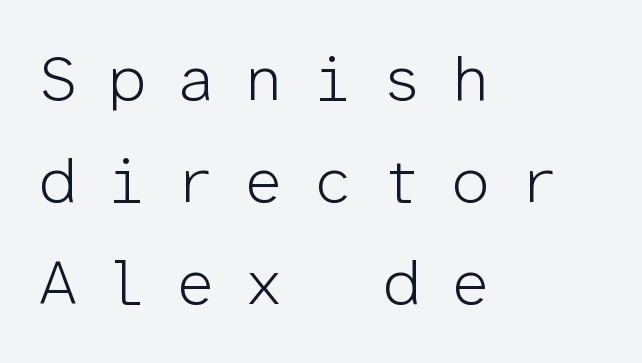
You can tell it's not italic because the verticals are truly vertical. All the whitespace from short lines collects on the right. The passage shown is typeset with a sans-serif family. This block has exactly the height ordinary leading produces.
